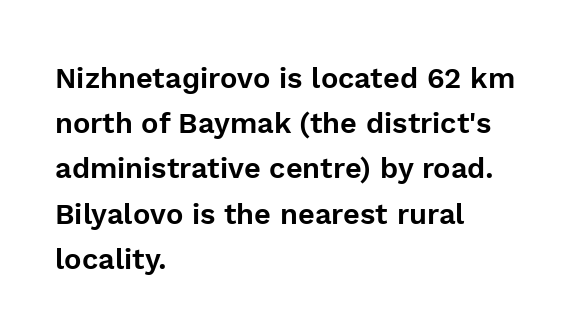
A sans-serif font was chosen for this passage. Visually the block forms a straight wall on the left and a jagged coastline on the right. You could not count columns in this text — the font is proportionally spaced. Summary of vertical rhythm: regular, with standard interline spacing. Posture: upright roman.
